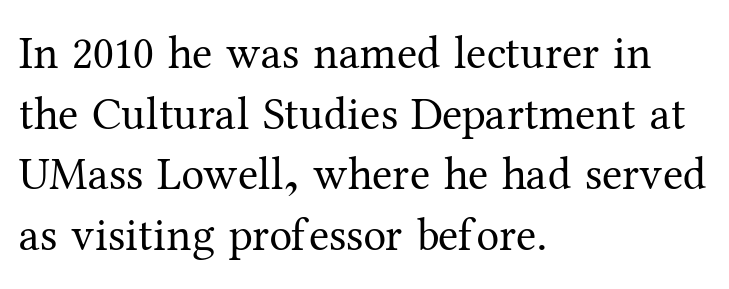
Q: Is the text bold? A: No.
Q: Is the text italic (slanted)? A: No, it is upright.
Q: Is the typeface a serif or a sans-serif typeface? A: Serif.
Q: Is the text underlined? A: No.
Q: How is the paragraph aligned? A: Left-aligned.
Q: Is the spacing between letters normal or unusually wide? A: Normal.
Q: Is the spacing between lines tight, normal or loose? A: Normal.
Q: Width (condensed, normal, or wide)? A: Normal.
Q: Stroke contrast? A: Medium.
Q: x-height? A: Medium.
Q: Monospaced? A: No.
